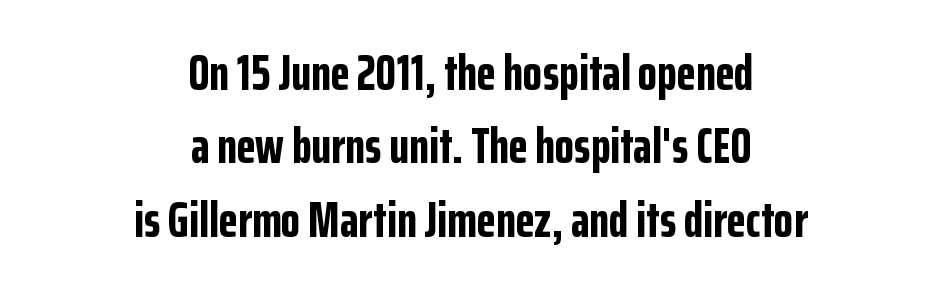
The image shows 50 px bold, condensed sans-serif type, upright; set centered, normal line spacing (1.47x), normal letter spacing, not underlined; low stroke contrast and a medium x-height.
